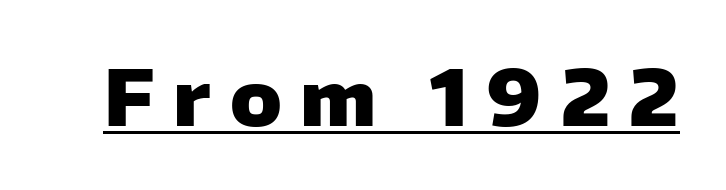
{"serif": "no", "italic": "no", "bold": "yes", "weight": "heavy", "width": "normal", "stroke_contrast": "low", "x_height": "medium", "monospaced": "no", "underline": "yes", "letter_spacing": "wide", "letter_spacing_em": 0.25, "glyph_px": 76}
